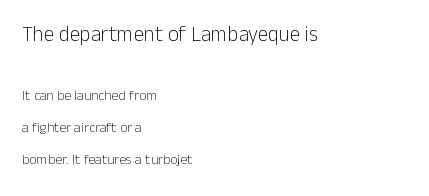
Q: Is the text bold? A: No.
Q: Is the text italic (slanted)? A: No, it is upright.
Q: Is the text underlined? A: No.
Q: How is the paragraph aligned? A: Left-aligned.
Q: Is the spacing between letters normal or unusually wide? A: Normal.
Q: Is the spacing between lines tight, normal or loose? A: Loose.
Q: Which block of text is set in a larger size, the first (top) or the second (bottom)? A: The first (top) one.
